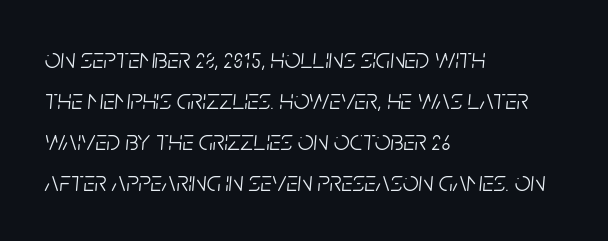
{"italic": "yes", "lean": "right", "slant_degrees": 5, "bold": "no", "weight": "light", "width": "condensed", "stroke_contrast": "low", "x_height": "large", "monospaced": "no", "underline": "no", "align": "left", "line_spacing": "normal", "line_spacing_ratio": 1.47, "letter_spacing": "normal", "letter_spacing_em": 0.0, "glyph_px": 28}
